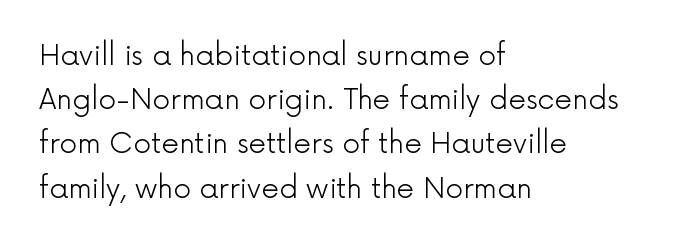
{"serif": "no", "italic": "no", "bold": "no", "weight": "light", "width": "normal", "x_height": "medium", "monospaced": "no", "underline": "no", "align": "left", "line_spacing": "normal", "line_spacing_ratio": 1.58, "letter_spacing": "normal", "letter_spacing_em": 0.0, "glyph_px": 28}
